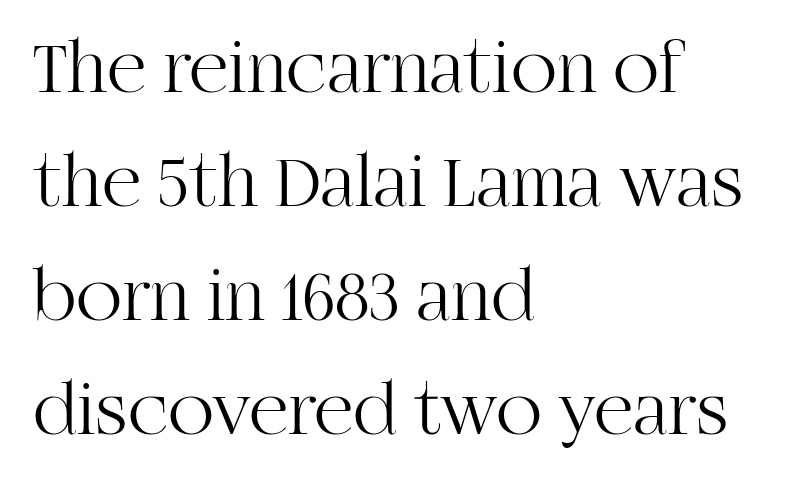
Q: Is the text bold? A: No.
Q: Is the text italic (slanted)? A: No, it is upright.
Q: Is the typeface a serif or a sans-serif typeface? A: Serif.
Q: Is the text underlined? A: No.
Q: How is the paragraph aligned? A: Left-aligned.
Q: Is the spacing between letters normal or unusually wide? A: Normal.
Q: Is the spacing between lines tight, normal or loose? A: Normal.
Q: Width (condensed, normal, or wide)? A: Normal.
Q: Stroke contrast? A: High.
Q: x-height? A: Large.
Q: Monospaced? A: No.
